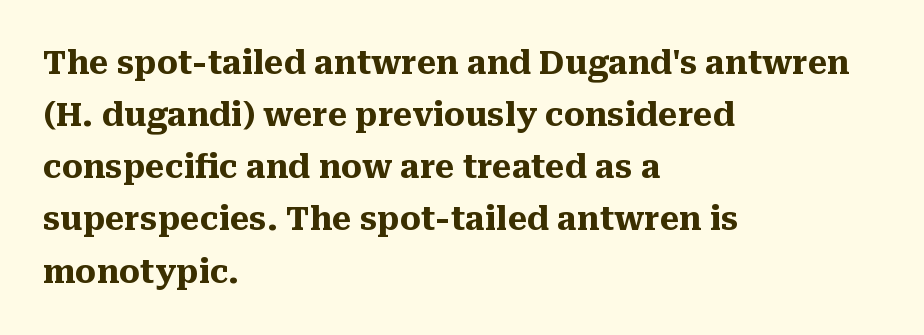
{"serif": "yes", "italic": "no", "bold": "yes", "weight": "heavy", "width": "normal", "stroke_contrast": "medium", "x_height": "medium", "monospaced": "no", "underline": "no", "align": "left", "line_spacing": "normal", "line_spacing_ratio": 1.58, "letter_spacing": "normal", "letter_spacing_em": 0.0, "glyph_px": 33}
